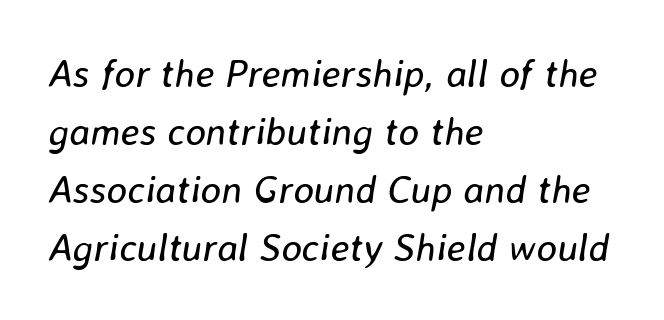
Q: Is the text bold? A: No.
Q: Is the text italic (slanted)? A: Yes, it leans right by about 8 degrees.
Q: Is the text underlined? A: No.
Q: How is the paragraph aligned? A: Left-aligned.
Q: Is the spacing between letters normal or unusually wide? A: Normal.
Q: Is the spacing between lines tight, normal or loose? A: Normal.
Q: Width (condensed, normal, or wide)? A: Normal.
Q: Stroke contrast? A: Low.
Q: x-height? A: Medium.
Q: Monospaced? A: No.
